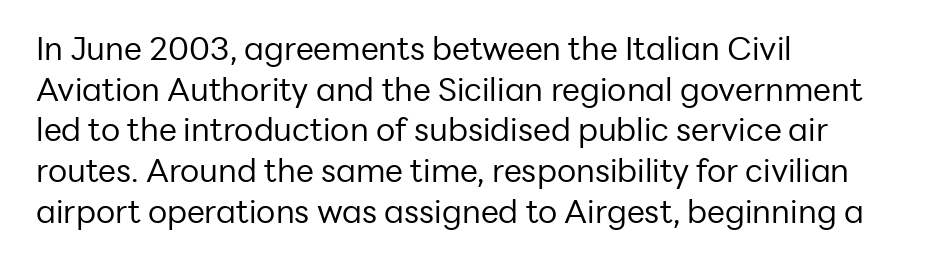
Q: Is the text bold? A: No.
Q: Is the text italic (slanted)? A: No, it is upright.
Q: Is the typeface a serif or a sans-serif typeface? A: Sans-serif.
Q: Is the text underlined? A: No.
Q: How is the paragraph aligned? A: Left-aligned.
Q: Is the spacing between letters normal or unusually wide? A: Normal.
Q: Is the spacing between lines tight, normal or loose? A: Normal.
Q: Width (condensed, normal, or wide)? A: Normal.
Q: Stroke contrast? A: Low.
Q: x-height? A: Medium.
Q: Monospaced? A: No.
